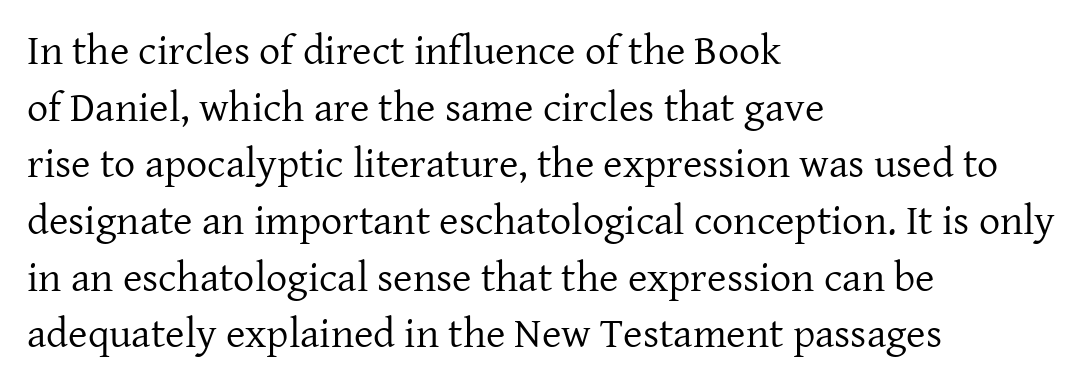
Q: Is the text bold? A: No.
Q: Is the text italic (slanted)? A: No, it is upright.
Q: Is the typeface a serif or a sans-serif typeface? A: Serif.
Q: Is the text underlined? A: No.
Q: How is the paragraph aligned? A: Left-aligned.
Q: Is the spacing between letters normal or unusually wide? A: Normal.
Q: Is the spacing between lines tight, normal or loose? A: Normal.
Q: Width (condensed, normal, or wide)? A: Normal.
Q: Stroke contrast? A: Low.
Q: x-height? A: Medium.
Q: Monospaced? A: No.
